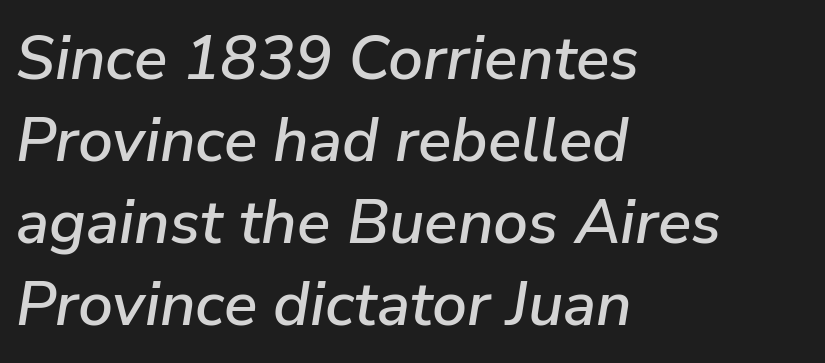
Unmarked baselines from the first word to the last. Visually the block forms a straight wall on the left and a jagged coastline on the right. What stands out about the letter spacing? Nothing — it is the standard amount. Here the designer chose a conventional face with non-uniform glyph widths. Italic? Definitely — the glyphs are oblique.
